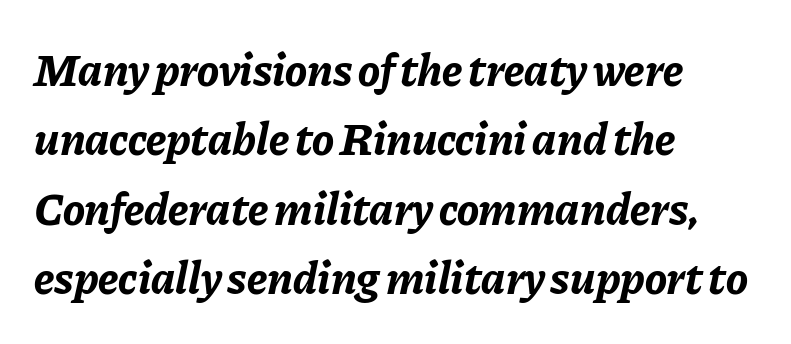
The image shows 46 px bold type, italic (leaning right); set left-aligned, normal line spacing (1.51x), normal letter spacing, not underlined; low stroke contrast and a medium x-height.
